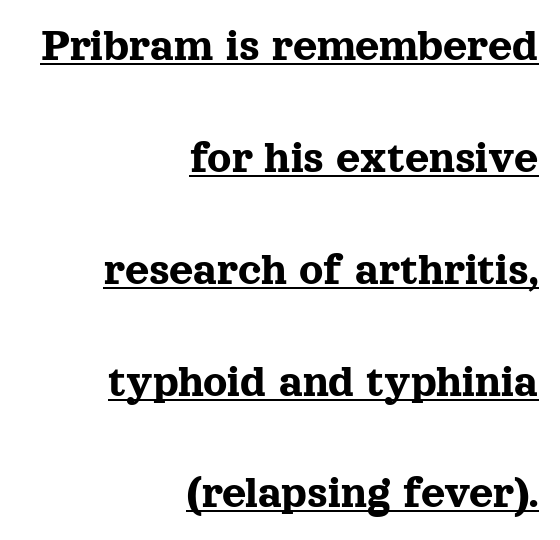
{"serif": "yes", "italic": "no", "width": "normal", "x_height": "medium", "monospaced": "no", "underline": "yes", "align": "right", "line_spacing": "loose", "line_spacing_ratio": 2.38, "letter_spacing": "normal", "letter_spacing_em": 0.0, "glyph_px": 47}
